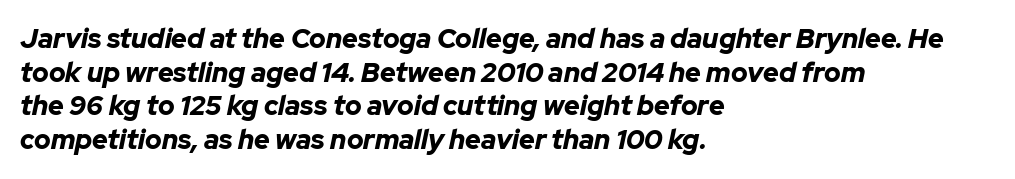
The words here are not underlined. The face used here has a pronounced slope to its letters. Standard letterfit; no display-style spreading of the glyphs. The setting favours the left margin, as ordinary paragraphs usually do. Honestly, the row spacing looks completely unremarkable.
